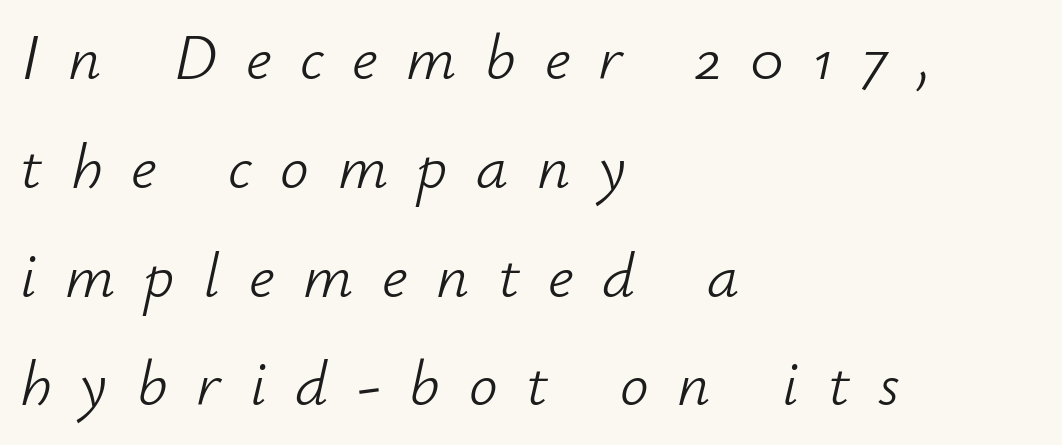
Students, note that the glyphs here are deliberately spaced far apart. Check under the words: just untouched page. The typeface has the unassuming heft of standard copy or less. All the whitespace from short lines collects on the right. Slant detected: the letters are inclined.
